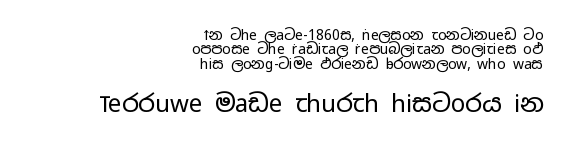
The image shows 24 px text type, upright; set right-aligned, tight line spacing (1.02x), normal letter spacing, not underlined; the second (bottom) block is 1.71x larger.
